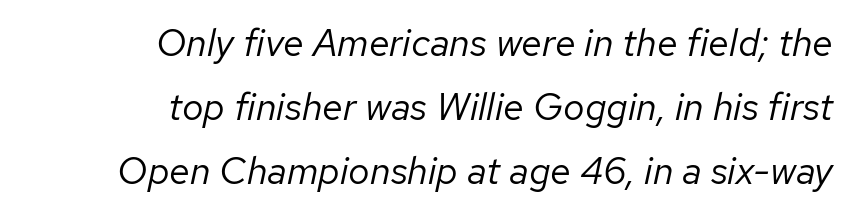
The image shows 38 px regular-weight type, italic (leaning right); set right-aligned, normal line spacing (1.68x), normal letter spacing, not underlined; low stroke contrast and a medium x-height.
